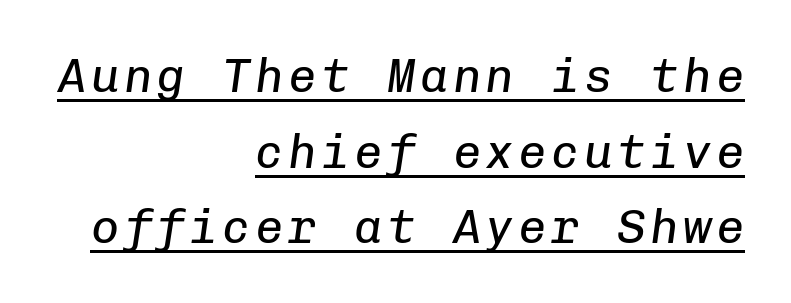
Like a heading marked for emphasis, these lines bear an underscore. Horizontal bands of white between lines are of average thickness. This sample has the even, mechanical cadence of fixed-width lettering. Notice how the passage keeps a crisp vertical edge on the right only. Every character sits at an angle, as italics do. The cut favours lightness, reaching ordinary text weight at its darkest.
